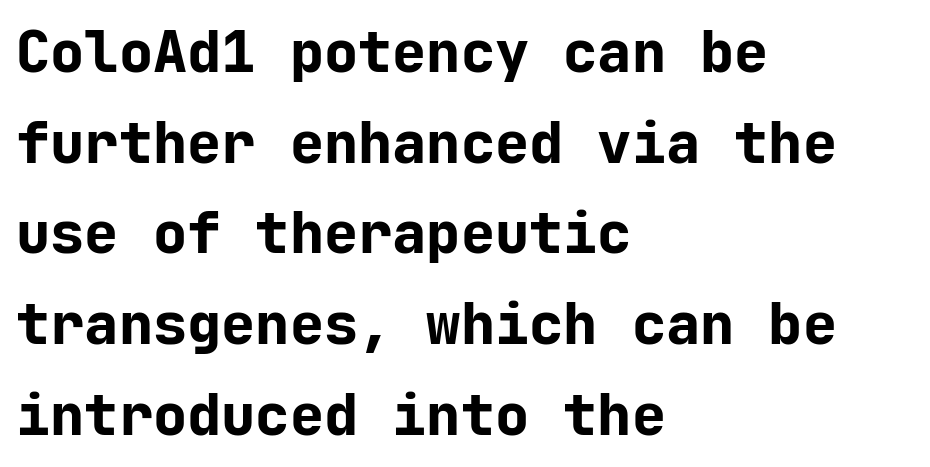
The image shows 57 px bold sans-serif type, upright, monospaced; set left-aligned, normal line spacing (1.59x), normal letter spacing, not underlined; low stroke contrast and a medium x-height.
